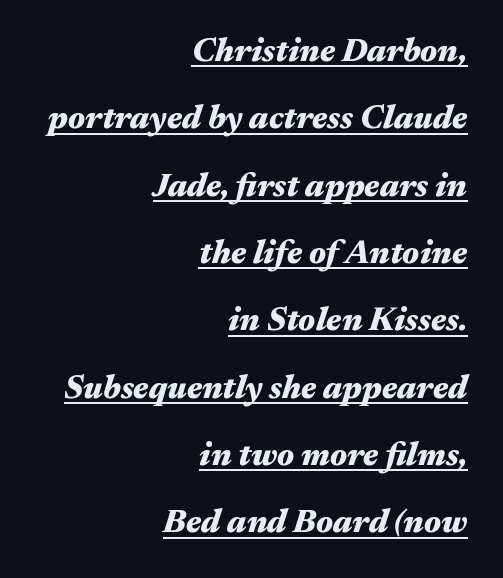
The image shows 33 px heavy, wide type, italic (leaning right); set right-aligned, loose line spacing (2.04x), normal letter spacing, underlined; medium stroke contrast and a medium x-height.
